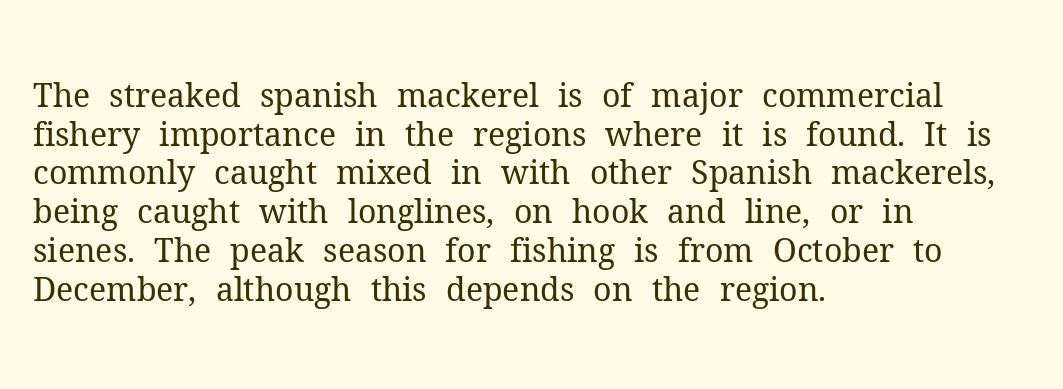
{"serif": "yes", "italic": "no", "bold": "no", "weight": "regular", "width": "normal", "stroke_contrast": "medium", "x_height": "medium", "monospaced": "no", "underline": "no", "align": "left", "line_spacing_ratio": 1.21, "letter_spacing": "normal", "letter_spacing_em": 0.0, "glyph_px": 32}
